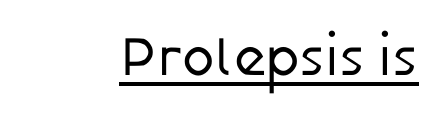
The strokes are not fattened; the text isn't bold. Decoration check: the copy is underlined. This is roman type, the default non-slanted kind. Character widths vary here, with narrow letters taking less room than wide ones. Tracking here is standard; glyphs follow each other at the usual distance. The rendering shows plain stroke endings on the letterforms — a sans-serif design.
